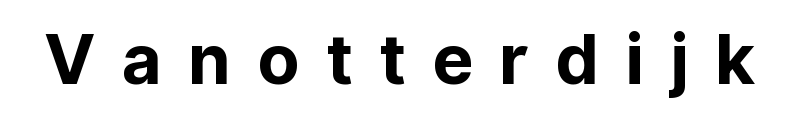
Q: Is the text bold? A: Yes.
Q: Is the text italic (slanted)? A: No, it is upright.
Q: Is the typeface a serif or a sans-serif typeface? A: Sans-serif.
Q: Is the text underlined? A: No.
Q: Is the spacing between letters normal or unusually wide? A: Unusually wide.
Q: Width (condensed, normal, or wide)? A: Normal.
Q: Stroke contrast? A: Low.
Q: x-height? A: Medium.
Q: Monospaced? A: No.
